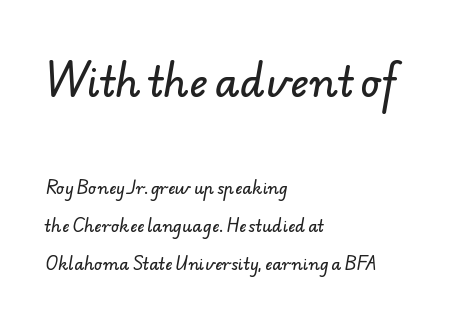
Q: Is the typeface a serif or a sans-serif typeface? A: Sans-serif.
Q: Is the text underlined? A: No.
Q: How is the paragraph aligned? A: Left-aligned.
Q: Is the spacing between letters normal or unusually wide? A: Normal.
Q: Is the spacing between lines tight, normal or loose? A: Loose.
Q: Which block of text is set in a larger size, the first (top) or the second (bottom)? A: The first (top) one.
Q: Width (condensed, normal, or wide)? A: Normal.
Q: Stroke contrast? A: Low.
Q: x-height? A: Small.
Q: Monospaced? A: No.
